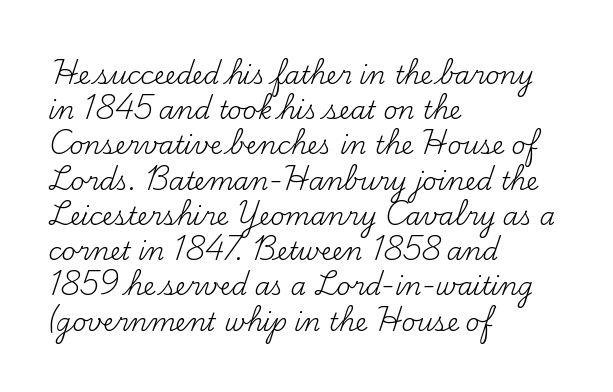
Q: Is the text bold? A: No.
Q: Is the text italic (slanted)? A: Yes.
Q: Is the text underlined? A: No.
Q: How is the paragraph aligned? A: Left-aligned.
Q: Is the spacing between letters normal or unusually wide? A: Normal.
Q: Is the spacing between lines tight, normal or loose? A: Normal.
